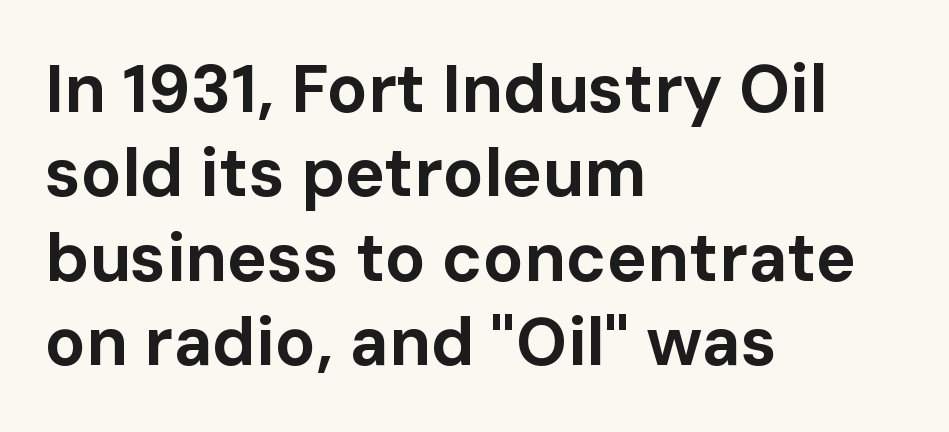
Q: Is the text bold? A: Yes.
Q: Is the text italic (slanted)? A: No, it is upright.
Q: Is the typeface a serif or a sans-serif typeface? A: Sans-serif.
Q: Is the text underlined? A: No.
Q: How is the paragraph aligned? A: Left-aligned.
Q: Is the spacing between letters normal or unusually wide? A: Normal.
Q: Is the spacing between lines tight, normal or loose? A: Normal.
Q: Width (condensed, normal, or wide)? A: Normal.
Q: Stroke contrast? A: Low.
Q: x-height? A: Medium.
Q: Monospaced? A: No.
